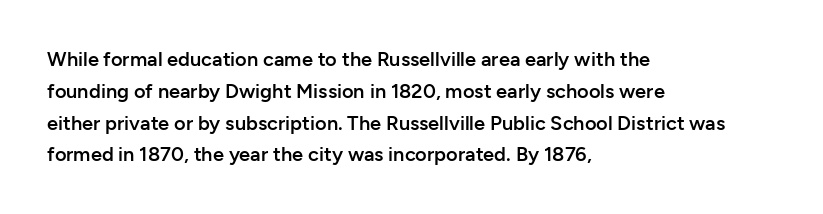
Q: Is the text bold? A: Semi-bold.
Q: Is the text italic (slanted)? A: No, it is upright.
Q: Is the text underlined? A: No.
Q: How is the paragraph aligned? A: Left-aligned.
Q: Is the spacing between letters normal or unusually wide? A: Normal.
Q: Is the spacing between lines tight, normal or loose? A: Normal.
